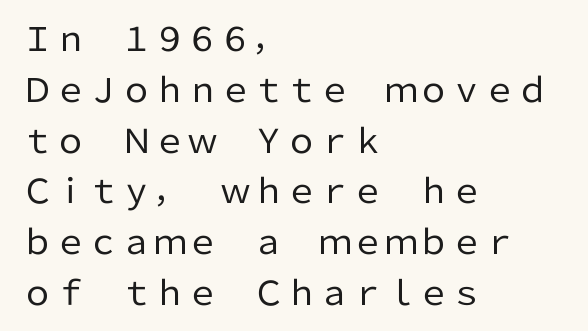
{"serif": "no", "italic": "no", "bold": "no", "weight": "regular", "width": "normal", "stroke_contrast": "low", "x_height": "medium", "monospaced": "no", "underline": "no", "align": "left", "line_spacing": "normal", "line_spacing_ratio": 1.54, "letter_spacing": "normal", "letter_spacing_em": 0.0, "glyph_px": 33}
